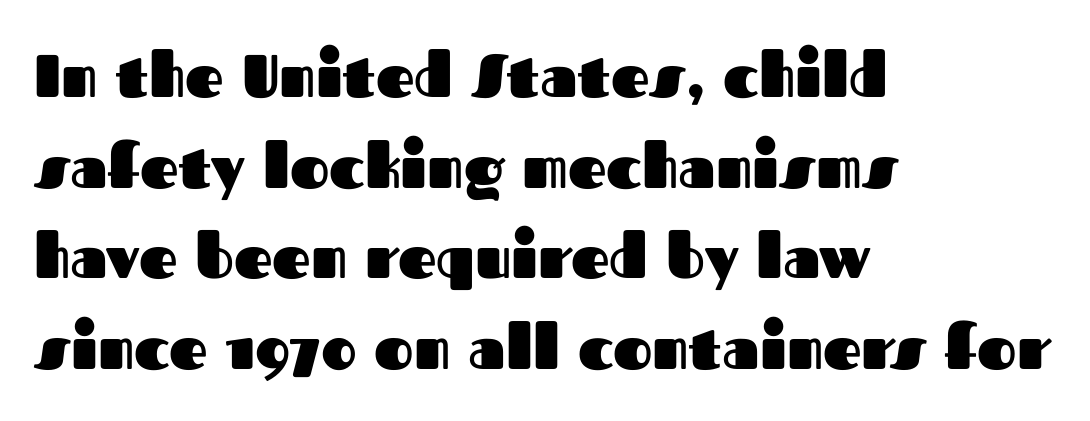
The image shows 60 px heavy sans-serif type, upright; set left-aligned, normal line spacing (1.51x), normal letter spacing, not underlined; medium stroke contrast and a medium x-height.
